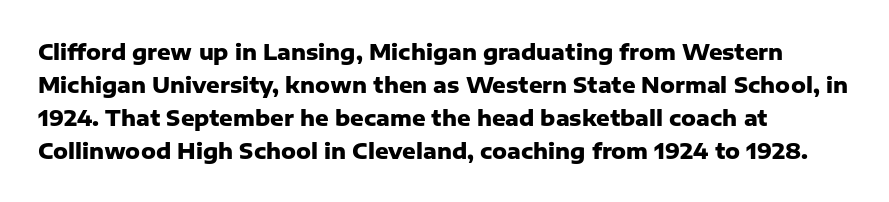
{"italic": "no", "bold": "yes", "underline": "no", "align": "left", "line_spacing": "normal", "line_spacing_ratio": 1.57, "letter_spacing": "normal", "letter_spacing_em": 0.0, "glyph_px": 21}
